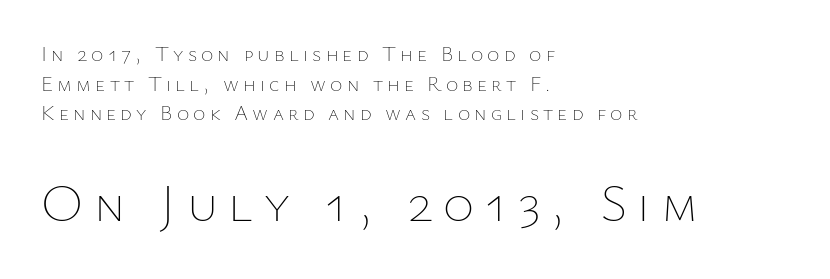
Here the designer chose a conventional face with non-uniform glyph widths. The rendering anchors every line to the left-hand side. These two chunks differ in scale, with the bottom chunk taking the larger measure. Beneath every word, the page is bare. The block of text has a typical density, with ordinary space between rows. The typography opts for an upright posture over an oblique one.
